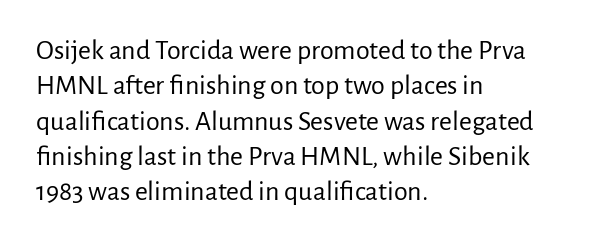
{"serif": "no", "italic": "no", "bold": "no", "weight": "regular", "width": "normal", "stroke_contrast": "low", "x_height": "medium", "monospaced": "no", "underline": "no", "align": "left", "line_spacing": "normal", "line_spacing_ratio": 1.26, "letter_spacing": "normal", "letter_spacing_em": 0.0, "glyph_px": 28}
